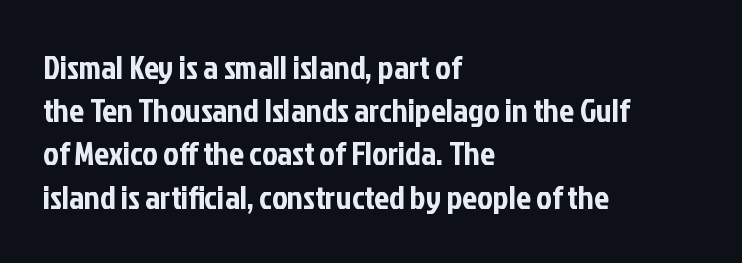
{"serif": "no", "italic": "no", "width": "condensed", "stroke_contrast": "low", "x_height": "medium", "monospaced": "no", "underline": "no", "align": "left", "line_spacing": "normal", "line_spacing_ratio": 1.31, "letter_spacing": "normal", "letter_spacing_em": 0.0, "glyph_px": 33}
